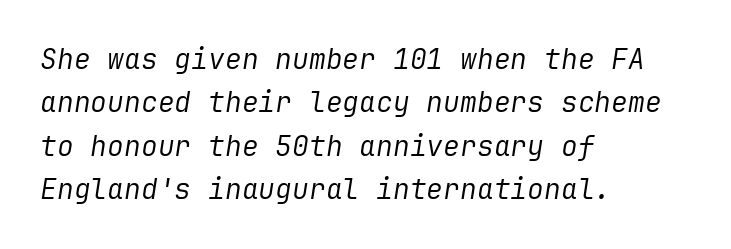
Each line starts at the same left margin while the right side varies. The block of text has a typical density, with ordinary space between rows. The cut favours lightness, reaching ordinary text weight at its darkest. An italicized treatment has been applied to the whole sample. Is the letter spacing exaggerated? No — it looks like the ordinary default.
